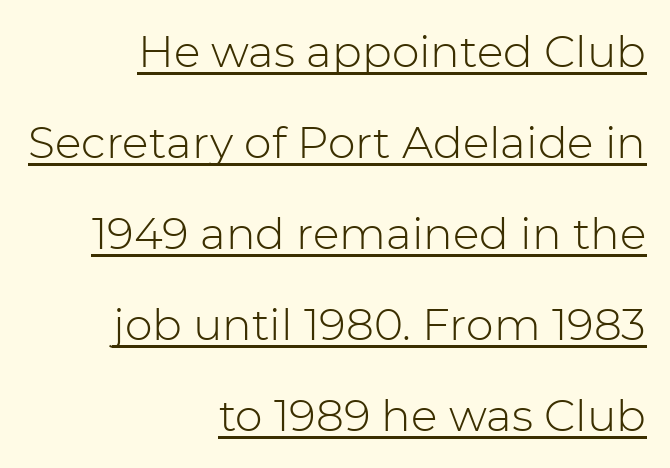
Q: Is the text bold? A: No.
Q: Is the text italic (slanted)? A: No, it is upright.
Q: Is the typeface a serif or a sans-serif typeface? A: Sans-serif.
Q: Is the text underlined? A: Yes.
Q: How is the paragraph aligned? A: Right-aligned.
Q: Is the spacing between letters normal or unusually wide? A: Normal.
Q: Is the spacing between lines tight, normal or loose? A: Loose.
Q: Width (condensed, normal, or wide)? A: Normal.
Q: Stroke contrast? A: Low.
Q: x-height? A: Medium.
Q: Monospaced? A: No.
